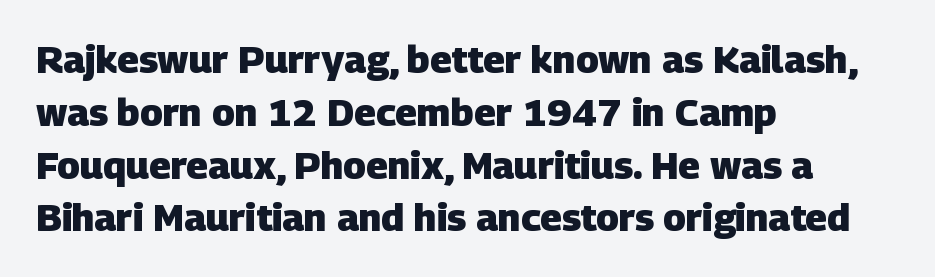
The image shows 38 px heavy sans-serif type; set left-aligned, normal line spacing (1.39x), normal letter spacing, not underlined; low stroke contrast and a large x-height.
